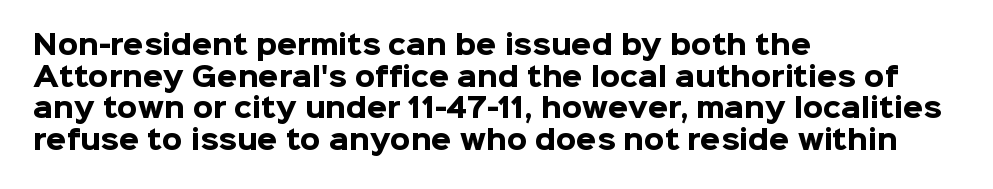
The image shows 26 px bold type, upright; set left-aligned, line spacing 1.22x, normal letter spacing, not underlined.
